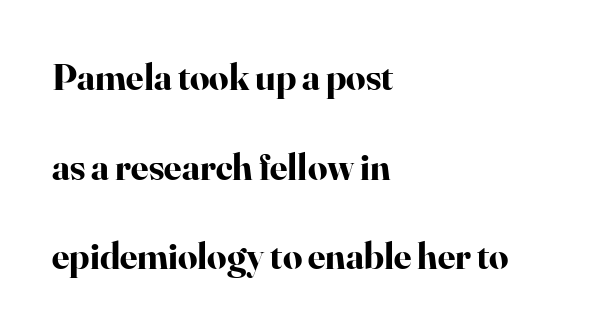
{"serif": "yes", "italic": "no", "bold": "yes", "weight": "bold", "width": "normal", "stroke_contrast": "high", "x_height": "small", "monospaced": "no", "underline": "no", "align": "left", "line_spacing": "loose", "line_spacing_ratio": 2.36, "letter_spacing": "normal", "letter_spacing_em": 0.0, "glyph_px": 38}
